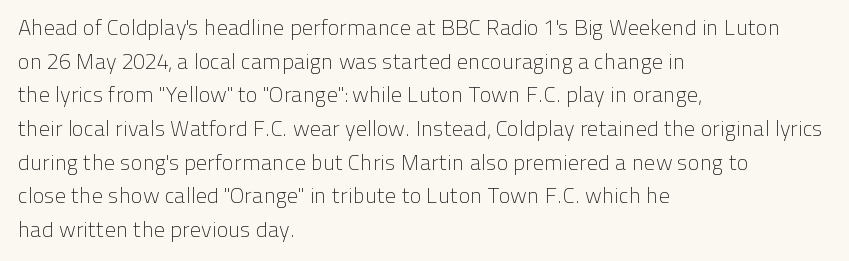
Unbolded letterforms with no extra heft. The letterforms sit shoulder to shoulder at normal distance. Line spacing here is normal. Glance below the letters and you will spot only blank space. Visually the block forms a straight wall on the left and a jagged coastline on the right.
